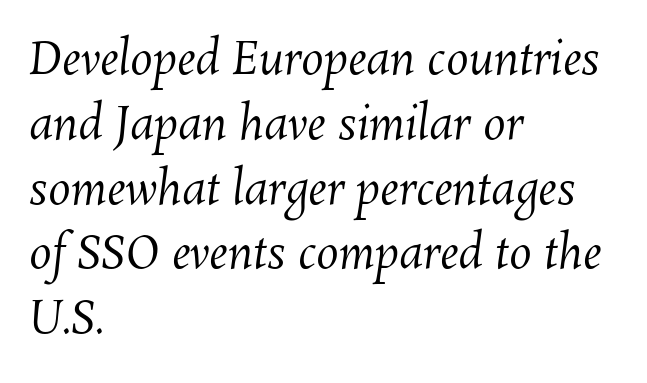
Q: Is the text bold? A: No.
Q: Is the text underlined? A: No.
Q: How is the paragraph aligned? A: Left-aligned.
Q: Is the spacing between letters normal or unusually wide? A: Normal.
Q: Is the spacing between lines tight, normal or loose? A: Normal.
Q: Width (condensed, normal, or wide)? A: Normal.
Q: Stroke contrast? A: Medium.
Q: x-height? A: Medium.
Q: Monospaced? A: No.
